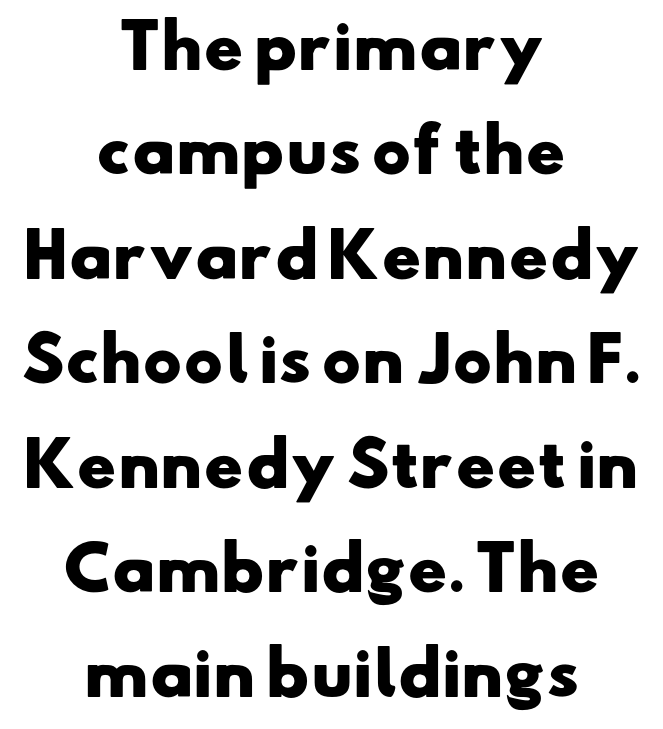
Weight check: bold — yes, fully. Regarding serifs, this sample does without them. This rendering uses center alignment, leaving both contours irregular but symmetric. Glance below the letters and you will spot only blank space. The tracking reads as untouched default to a designer's eye. The letters advance in unequal steps, a hallmark of proportional type.
